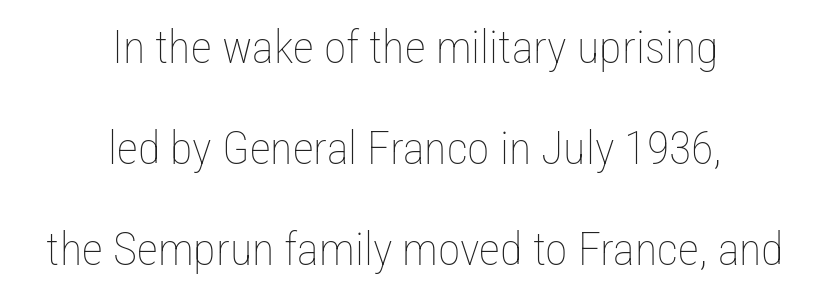
The image shows 46 px thin, condensed type, upright; set centered, loose line spacing (2.2x), normal letter spacing, not underlined; low stroke contrast and a medium x-height.
